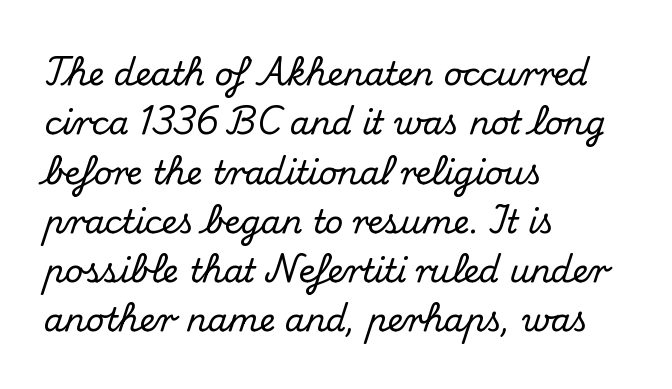
Q: Is the text italic (slanted)? A: Yes.
Q: Is the typeface a serif or a sans-serif typeface? A: Serif.
Q: Is the text underlined? A: No.
Q: How is the paragraph aligned? A: Left-aligned.
Q: Is the spacing between letters normal or unusually wide? A: Normal.
Q: Is the spacing between lines tight, normal or loose? A: Normal.
Q: Width (condensed, normal, or wide)? A: Normal.
Q: Stroke contrast? A: Medium.
Q: x-height? A: Small.
Q: Monospaced? A: No.
